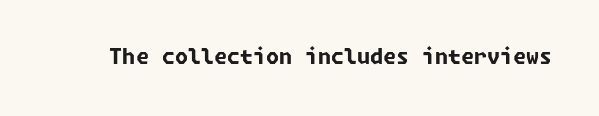
On the weight axis this lands at bold, roughly 700. Spacing between characters is what you'd get straight out of the box. Check under the words: just untouched page.
